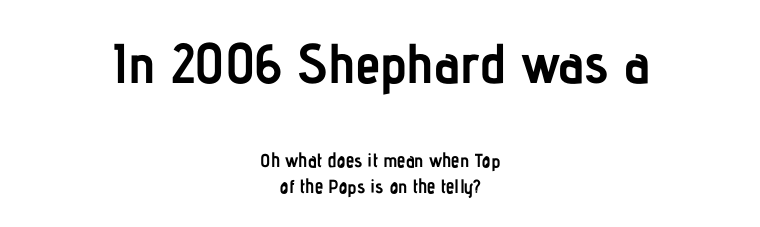
{"serif": "no", "italic": "no", "bold": "yes", "weight": "semibold", "width": "condensed", "stroke_contrast": "low", "x_height": "medium", "monospaced": "no", "underline": "no", "align": "center", "line_spacing": "normal", "line_spacing_ratio": 1.33, "letter_spacing": "normal", "letter_spacing_em": 0.0, "larger_block": "first", "size_ratio": 2.95, "glyph_px": 56}
